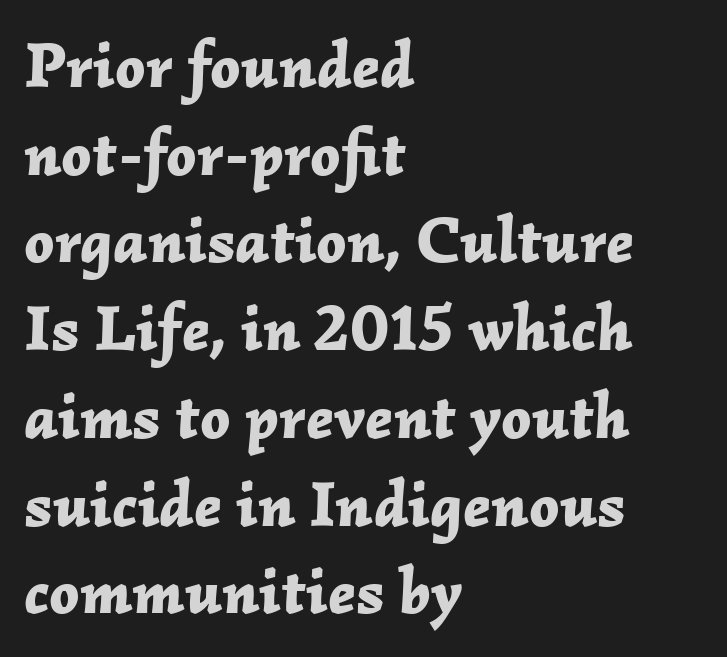
Q: Is the text bold? A: Yes.
Q: Is the text italic (slanted)? A: Yes, it leans right by about 2 degrees.
Q: Is the text underlined? A: No.
Q: How is the paragraph aligned? A: Left-aligned.
Q: Is the spacing between letters normal or unusually wide? A: Normal.
Q: Is the spacing between lines tight, normal or loose? A: Normal.
Q: Width (condensed, normal, or wide)? A: Normal.
Q: Stroke contrast? A: Low.
Q: x-height? A: Medium.
Q: Monospaced? A: No.
